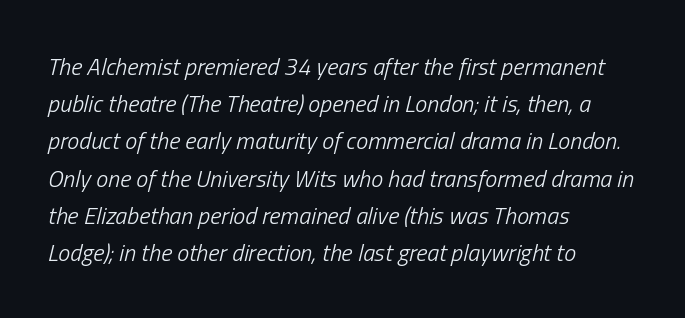
{"italic": "yes", "lean": "right", "slant_degrees": 13, "bold": "no", "underline": "no", "align": "left", "line_spacing": "normal", "line_spacing_ratio": 1.55, "letter_spacing": "normal", "letter_spacing_em": 0.0, "glyph_px": 24}
